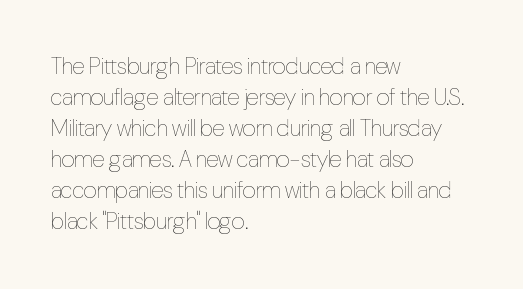
The image shows 23 px text type, upright; set left-aligned, normal line spacing (1.35x), normal letter spacing, not underlined.
